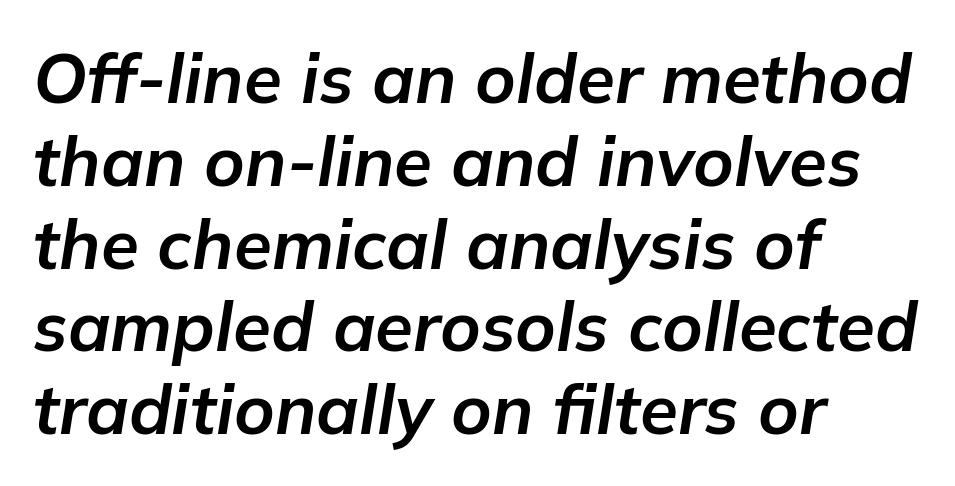
{"italic": "yes", "lean": "right", "slant_degrees": 9, "bold": "yes", "weight": "bold", "width": "normal", "stroke_contrast": "low", "x_height": "medium", "monospaced": "no", "underline": "no", "align": "left", "line_spacing_ratio": 1.2, "letter_spacing": "normal", "letter_spacing_em": 0.0, "glyph_px": 69}
